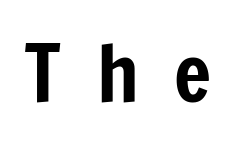
This rendering employs a face without finishing strokes, i.e., a sans-serif. Descenders hang freely into open space. You could only call the tracking loose — the letters float apart. Character widths vary here, with narrow letters taking less room than wide ones. Posture: straight, roman, zero tilt.
